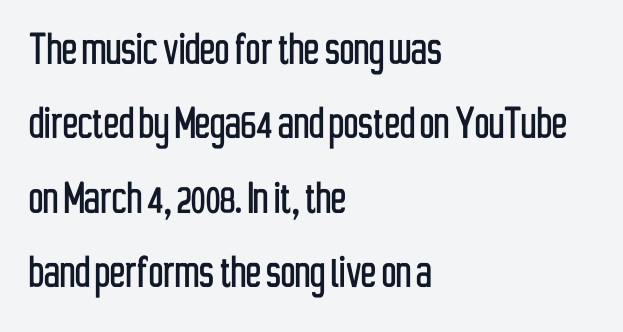
Q: Is the text italic (slanted)? A: No, it is upright.
Q: Is the typeface a serif or a sans-serif typeface? A: Sans-serif.
Q: Is the text underlined? A: No.
Q: How is the paragraph aligned? A: Left-aligned.
Q: Is the spacing between letters normal or unusually wide? A: Normal.
Q: Is the spacing between lines tight, normal or loose? A: Normal.
Q: Width (condensed, normal, or wide)? A: Condensed.
Q: Stroke contrast? A: Low.
Q: x-height? A: Medium.
Q: Monospaced? A: No.
